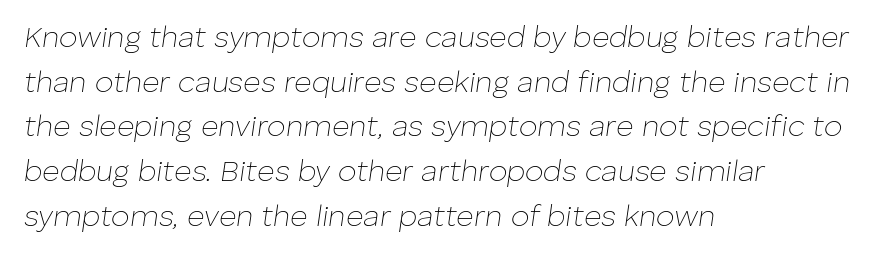
{"italic": "yes", "lean": "right", "slant_degrees": 8, "bold": "no", "weight": "thin", "width": "normal", "stroke_contrast": "low", "x_height": "medium", "monospaced": "no", "underline": "no", "align": "left", "line_spacing": "normal", "line_spacing_ratio": 1.49, "letter_spacing": "normal", "letter_spacing_em": 0.0, "glyph_px": 30}
